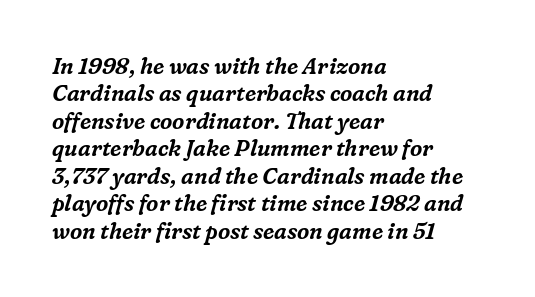
Q: Is the text italic (slanted)? A: Yes, it leans right by about 16 degrees.
Q: Is the text underlined? A: No.
Q: How is the paragraph aligned? A: Left-aligned.
Q: Is the spacing between letters normal or unusually wide? A: Normal.
Q: Is the spacing between lines tight, normal or loose? A: Normal.
